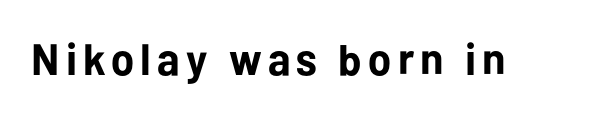
The image shows 44 px bold sans-serif type, upright; set not underlined; low stroke contrast and a medium x-height.
